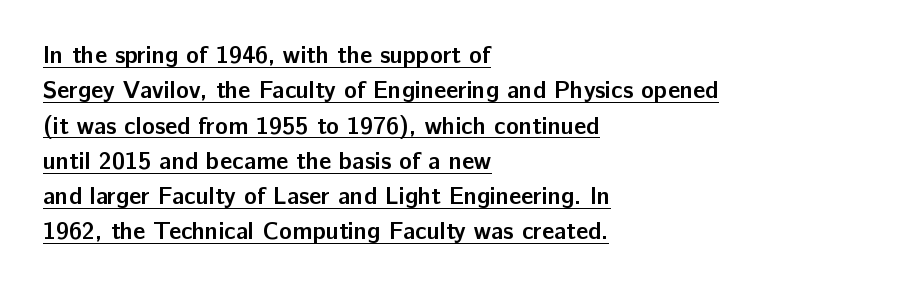
{"italic": "no", "bold": "yes", "underline": "yes", "align": "left", "line_spacing": "normal", "line_spacing_ratio": 1.47, "letter_spacing": "normal", "letter_spacing_em": 0.0, "glyph_px": 24}
